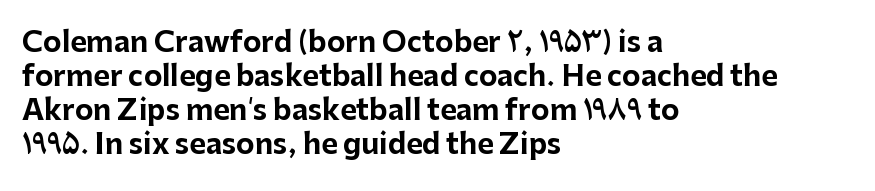
{"serif": "no", "italic": "no", "bold": "yes", "weight": "bold", "width": "normal", "stroke_contrast": "low", "x_height": "medium", "monospaced": "no", "underline": "no", "align": "left", "line_spacing_ratio": 1.21, "letter_spacing": "normal", "letter_spacing_em": 0.0, "glyph_px": 28}
